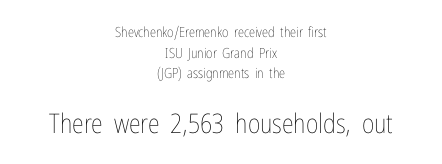
Q: Is the text bold? A: No.
Q: Is the text italic (slanted)? A: No, it is upright.
Q: Is the text underlined? A: No.
Q: How is the paragraph aligned? A: Centered.
Q: Is the spacing between letters normal or unusually wide? A: Normal.
Q: Is the spacing between lines tight, normal or loose? A: Normal.
Q: Which block of text is set in a larger size, the first (top) or the second (bottom)? A: The second (bottom) one.
